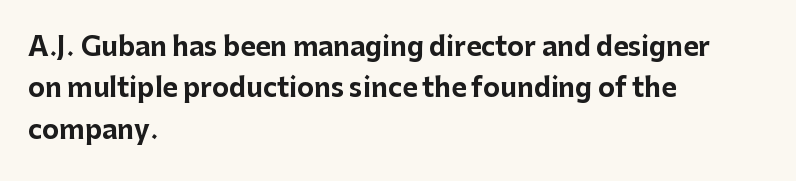
Descenders are the only things crossing below the line. Honestly, the row spacing looks completely unremarkable. The font is running at its bold setting. Inter-character spacing is left at the font's built-in metrics. Vertical strokes here are truly vertical.
